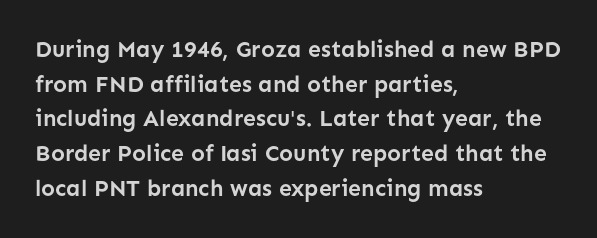
The image shows 23 px bold type, upright; set left-aligned, normal line spacing (1.51x), normal letter spacing, not underlined.
